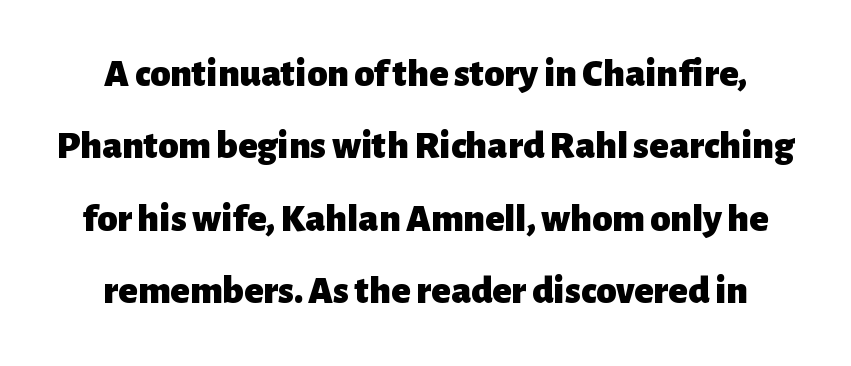
Q: Is the text bold? A: Yes.
Q: Is the text italic (slanted)? A: No, it is upright.
Q: Is the typeface a serif or a sans-serif typeface? A: Sans-serif.
Q: Is the text underlined? A: No.
Q: Is the spacing between letters normal or unusually wide? A: Normal.
Q: Width (condensed, normal, or wide)? A: Normal.
Q: Stroke contrast? A: Low.
Q: x-height? A: Medium.
Q: Monospaced? A: No.
